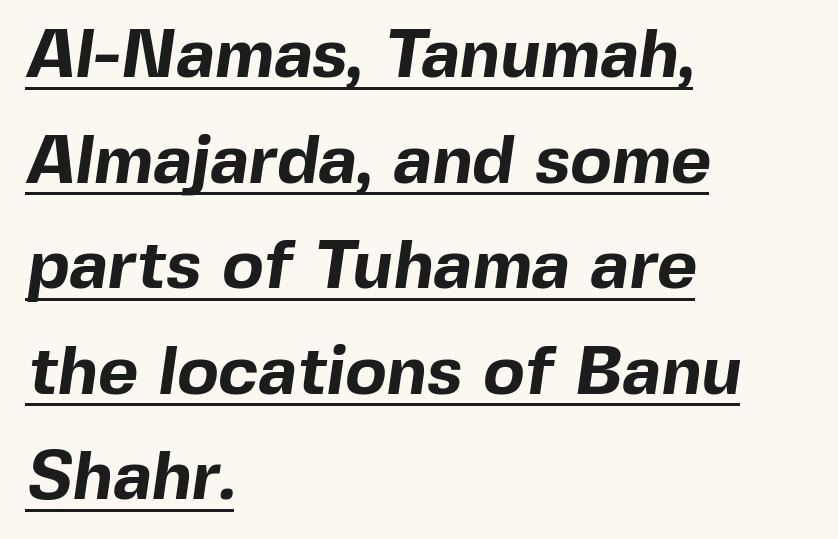
This rendering uses left alignment, leaving the right contour irregular. Heavy-handed strokes throughout: this text is bold. Regarding leading, the lines here are spaced in the standard way. The words here are underlined. Classification — sans serif. A typesetter would call this proportional, since set widths differ per character.
